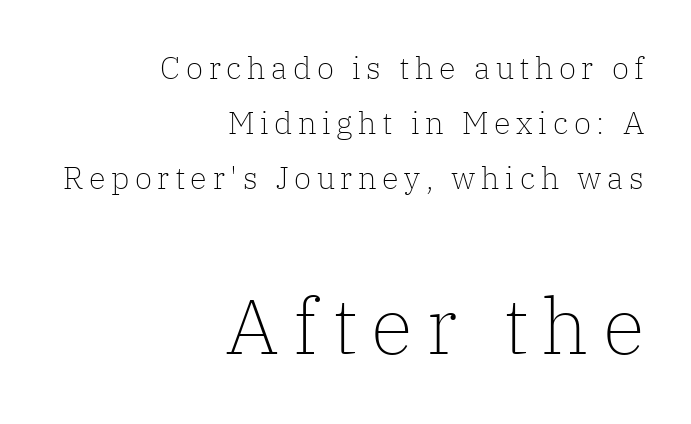
The rendering uses natural spacing where letterforms have individual widths. If you drew a ruler down the right edge, every line would touch it. The letters stand upright; this is a roman face. I'd call this a serif setting — the letters wear small feet. Type size steps up from the first block to the second.
